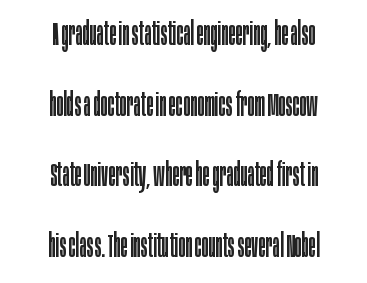
Where is the straight margin? There isn't one; the lines are centered. The passage shown is not underscored anywhere. Spacing verdict: proportional, widths tailored to each character. Does the lettering tilt? It doesn't — this is upright. A typesetter would label this face a sans. Does the leading feel generous? Absolutely, it's lavish.
